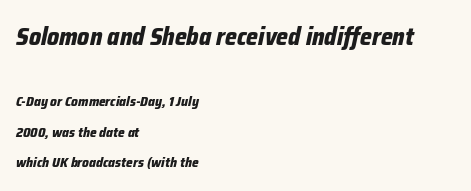
{"italic": "yes", "lean": "right", "slant_degrees": 12, "bold": "yes", "underline": "no", "align": "left", "line_spacing": "loose", "line_spacing_ratio": 2.17, "letter_spacing": "normal", "letter_spacing_em": 0.0, "larger_block": "first", "size_ratio": 1.79, "glyph_px": 25}
